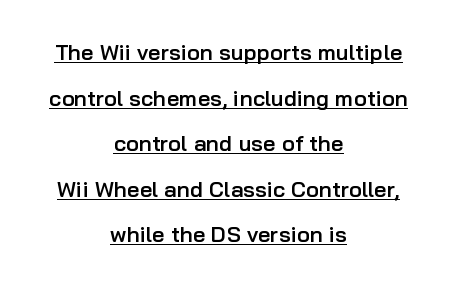
{"italic": "no", "bold": "semi", "underline": "yes", "align": "center", "line_spacing": "loose", "line_spacing_ratio": 2.07, "letter_spacing": "normal", "letter_spacing_em": 0.0, "glyph_px": 22}
